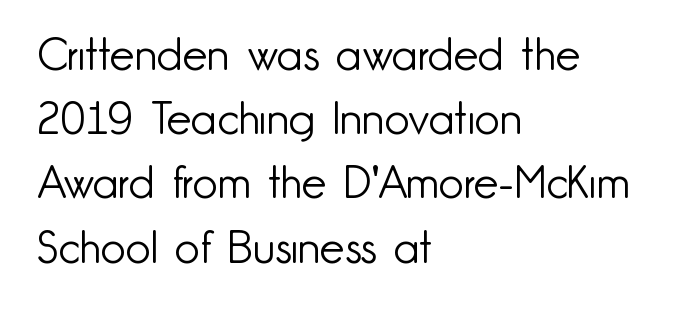
{"serif": "no", "italic": "no", "bold": "no", "weight": "light", "width": "normal", "stroke_contrast": "low", "x_height": "small", "monospaced": "no", "underline": "no", "align": "left", "line_spacing": "normal", "line_spacing_ratio": 1.46, "letter_spacing": "normal", "letter_spacing_em": 0.0, "glyph_px": 44}
